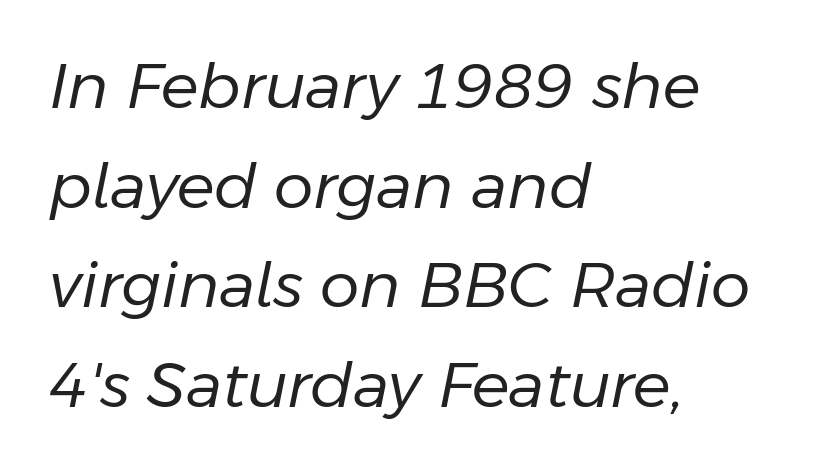
The vertical gap from one line to the next is medium. Only glyphs here, with clear space below each row. The ragged edge is on the right, which tells us the setting is flush left. The passage shown is not bold in any degree. You can tell it's italic because the verticals aren't actually vertical.
